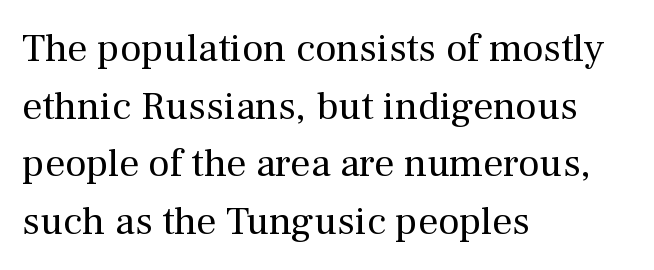
Q: Is the text bold? A: No.
Q: Is the text italic (slanted)? A: No, it is upright.
Q: Is the typeface a serif or a sans-serif typeface? A: Serif.
Q: Is the text underlined? A: No.
Q: How is the paragraph aligned? A: Left-aligned.
Q: Is the spacing between letters normal or unusually wide? A: Normal.
Q: Is the spacing between lines tight, normal or loose? A: Normal.
Q: Width (condensed, normal, or wide)? A: Normal.
Q: Stroke contrast? A: Medium.
Q: x-height? A: Medium.
Q: Monospaced? A: No.
